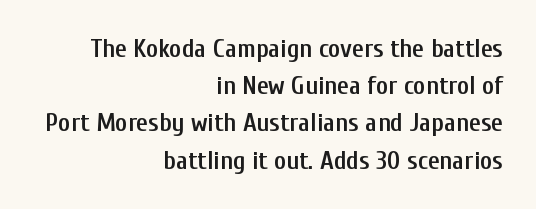
Q: Is the text bold? A: Semi-bold.
Q: Is the text italic (slanted)? A: No, it is upright.
Q: Is the text underlined? A: No.
Q: How is the paragraph aligned? A: Right-aligned.
Q: Is the spacing between letters normal or unusually wide? A: Normal.
Q: Is the spacing between lines tight, normal or loose? A: Normal.
